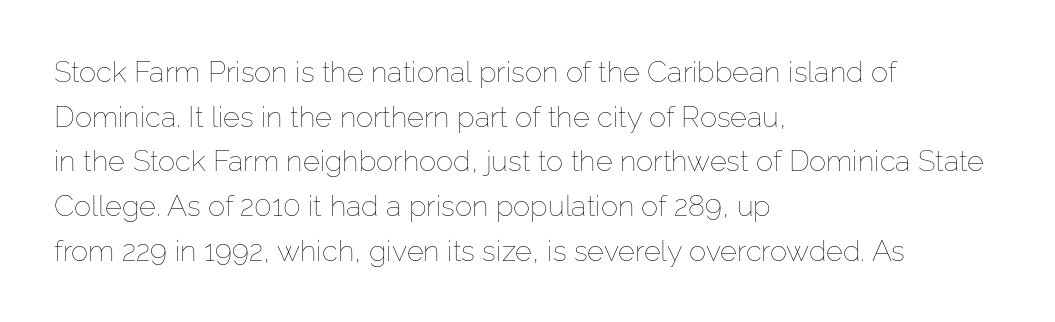
The type is set solid horizontally, with unmodified tracking. The letters advance in unequal steps, a hallmark of proportional type. Is the type heavy? It reads as light-to-regular instead. Quick note: interline space is typical. Underline: absent.
